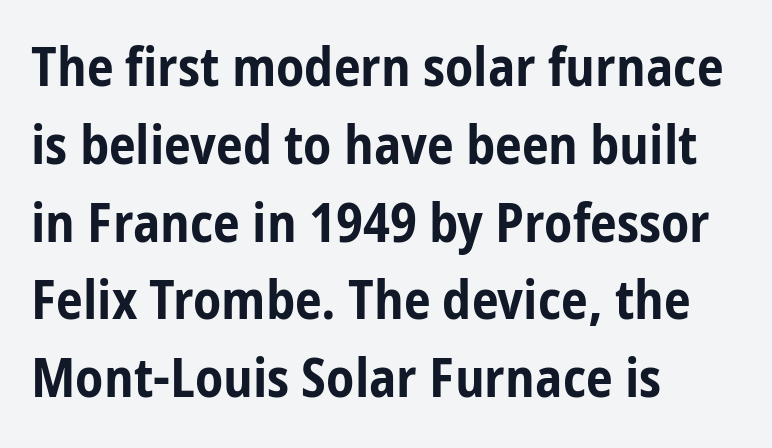
{"serif": "no", "italic": "no", "bold": "yes", "weight": "bold", "width": "condensed", "stroke_contrast": "low", "x_height": "medium", "monospaced": "no", "underline": "no", "align": "left", "line_spacing": "normal", "line_spacing_ratio": 1.44, "letter_spacing": "normal", "letter_spacing_em": 0.0, "glyph_px": 54}
